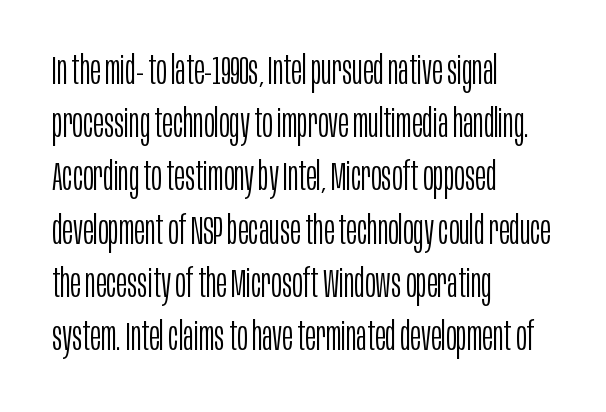
In terms of letterspacing, this is plain default setting. The letters stand straight up with perfectly vertical stems. The strip under each line holds only bare page. The letters carry no serifs — their stems end cleanly without finishing strokes.
